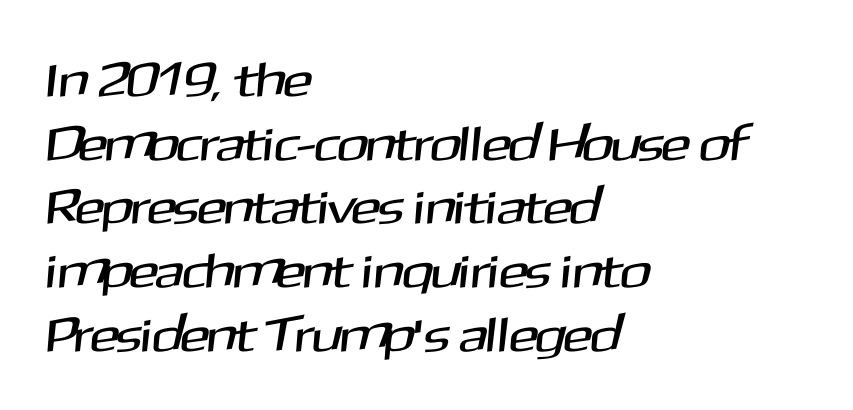
The lines sit at an ordinary, default distance from one another. Each letter keeps its own natural width here, so spacing adapts to shape. The foot of each line stays bare and open. Line beginnings align vertically; line endings do not. Examine the stroke ends and you'll find no serifs. These lines keep a tight, regular rhythm from letter to letter.
